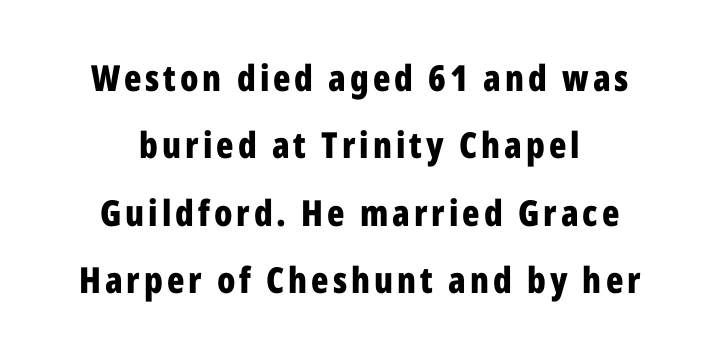
The image shows 36 px bold, condensed sans-serif type, upright; set centered, line spacing 1.87x, not underlined; low stroke contrast and a medium x-height.
